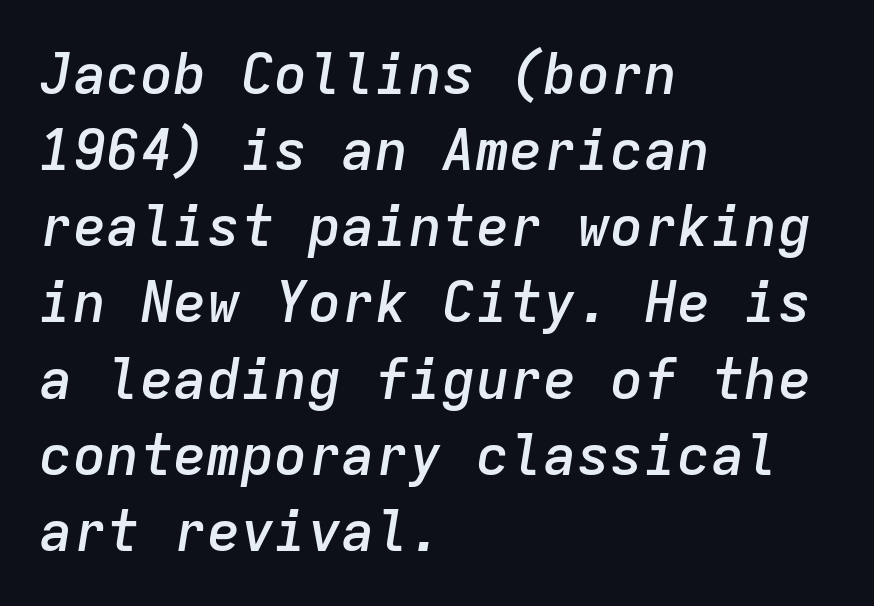
{"italic": "yes", "lean": "right", "slant_degrees": 9, "bold": "semi", "weight": "semibold", "width": "normal", "stroke_contrast": "low", "x_height": "medium", "monospaced": "yes", "underline": "no", "align": "left", "line_spacing": "normal", "line_spacing_ratio": 1.36, "letter_spacing": "normal", "letter_spacing_em": 0.0, "glyph_px": 56}
